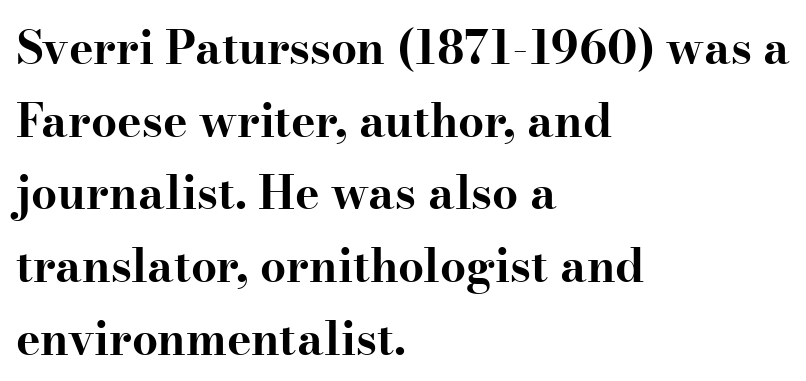
The image shows 46 px bold, wide serif type, upright; set left-aligned, normal line spacing (1.58x), normal letter spacing, not underlined; high stroke contrast and a small x-height.
